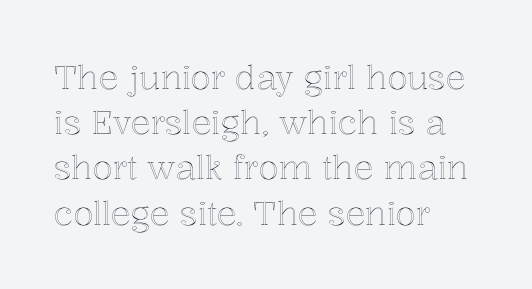
Q: Is the text italic (slanted)? A: No, it is upright.
Q: Is the text underlined? A: No.
Q: How is the paragraph aligned? A: Left-aligned.
Q: Is the spacing between letters normal or unusually wide? A: Normal.
Q: Is the spacing between lines tight, normal or loose? A: Normal.
Q: Width (condensed, normal, or wide)? A: Normal.
Q: x-height? A: Medium.
Q: Monospaced? A: No.
